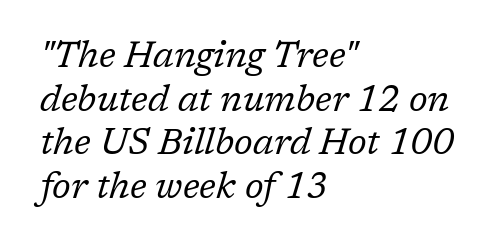
Compared with a typical body face, this is equally light or lighter still. Look at the tracking — it's just the regular setting, nothing added. Typeset ragged right — the left edge is the straight one. Serifs: yes, visible at the terminals of the letterforms. Bare-footed words on every line.
